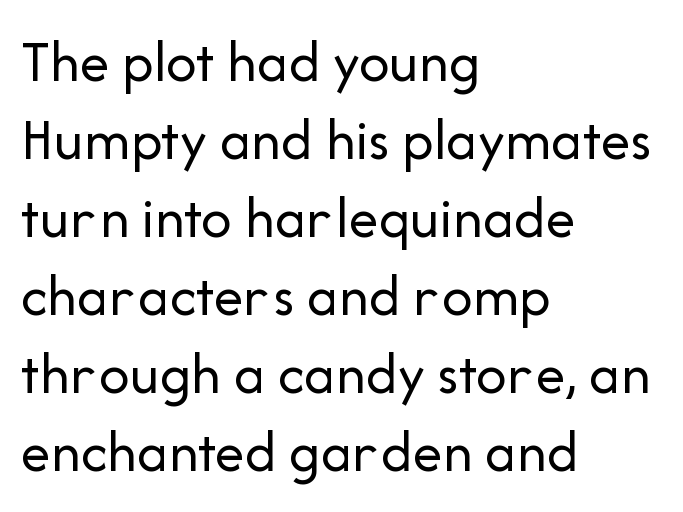
Nothing sits at the stroke ends, so this counts as sans-serif. If you drew a line through each stem, it would be perfectly vertical. Varying glyph widths throughout — classic text-font behaviour. The face looks like a standard text weight, possibly lighter. The gaps between neighbouring characters are ordinary and unremarkable.
